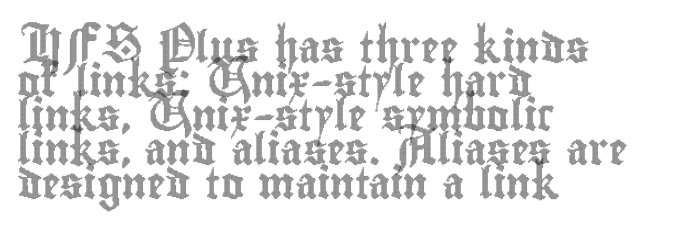
{"italic": "no", "width": "condensed", "x_height": "small", "monospaced": "no", "underline": "no", "align": "left", "line_spacing": "tight", "line_spacing_ratio": 1.1, "letter_spacing": "normal", "letter_spacing_em": 0.0, "glyph_px": 31}
